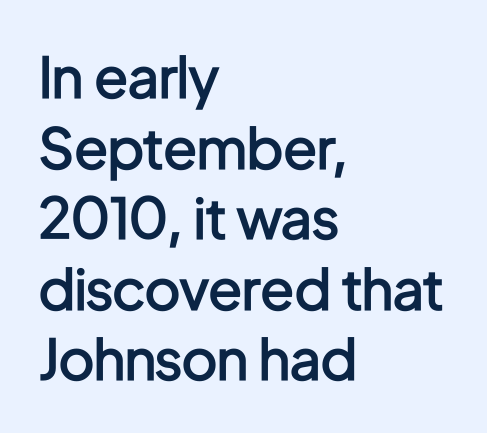
The image shows 56 px semibold, condensed sans-serif type, upright; set left-aligned, normal line spacing (1.26x), normal letter spacing, not underlined; low stroke contrast and a medium x-height.
